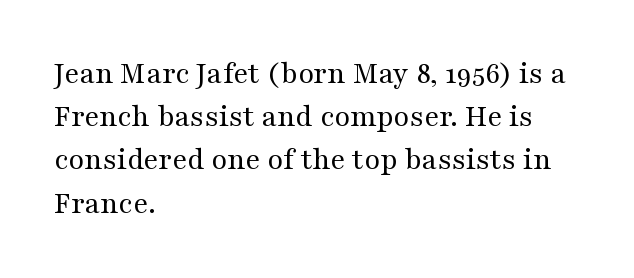
Default kerning and tracking; the words read as compact shapes. Visually the block forms a straight wall on the left and a jagged coastline on the right. Descenders hang freely into open space. Posture: vertical. Whoever set this chose a conventional vertical rhythm.
